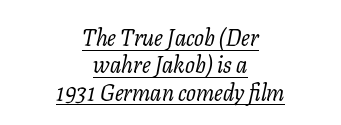
The axis of the letterforms is tilted away from vertical. Compared with a typical body face, this is equally light or lighter still. This rendering uses center alignment, leaving both contours irregular but symmetric. This sample uses plain, unmodified letter spacing.
